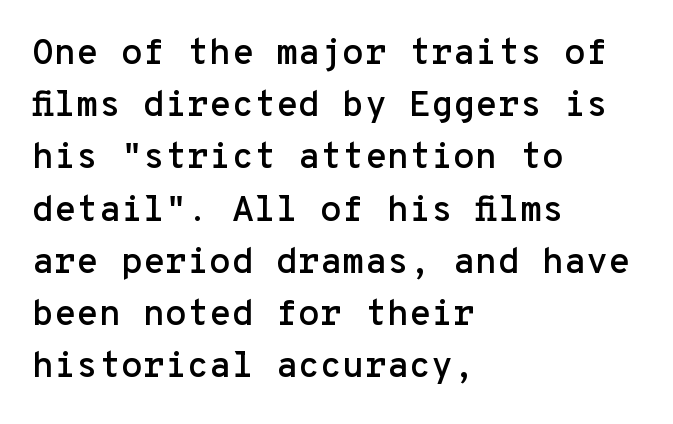
{"serif": "no", "italic": "no", "width": "normal", "stroke_contrast": "low", "x_height": "medium", "monospaced": "yes", "underline": "no", "align": "left", "line_spacing": "normal", "line_spacing_ratio": 1.45, "letter_spacing": "normal", "letter_spacing_em": 0.0, "glyph_px": 36}
